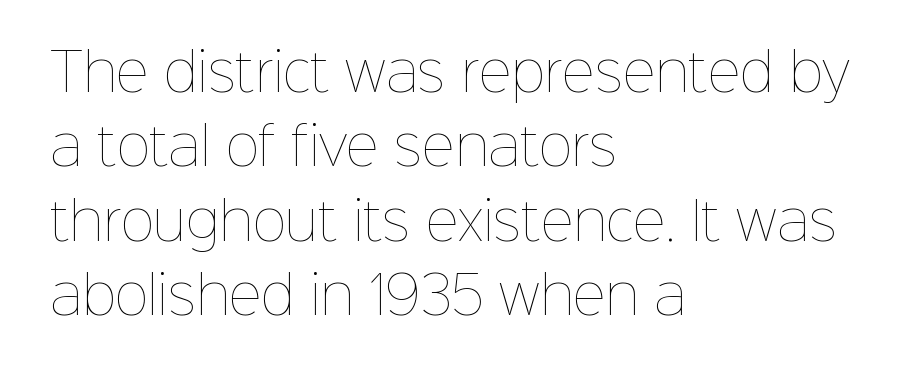
{"italic": "no", "bold": "no", "weight": "thin", "width": "normal", "stroke_contrast": "low", "x_height": "medium", "monospaced": "no", "underline": "no", "align": "left", "line_spacing": "normal", "line_spacing_ratio": 1.46, "letter_spacing": "normal", "letter_spacing_em": 0.0, "glyph_px": 51}
